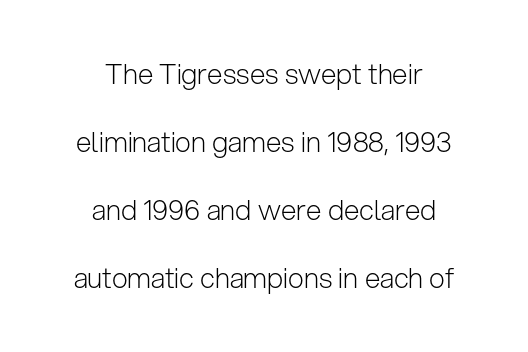
{"serif": "no", "italic": "no", "bold": "no", "weight": "light", "width": "normal", "stroke_contrast": "low", "x_height": "medium", "monospaced": "no", "underline": "no", "align": "center", "line_spacing": "loose", "line_spacing_ratio": 2.43, "letter_spacing": "normal", "letter_spacing_em": 0.0, "glyph_px": 28}
